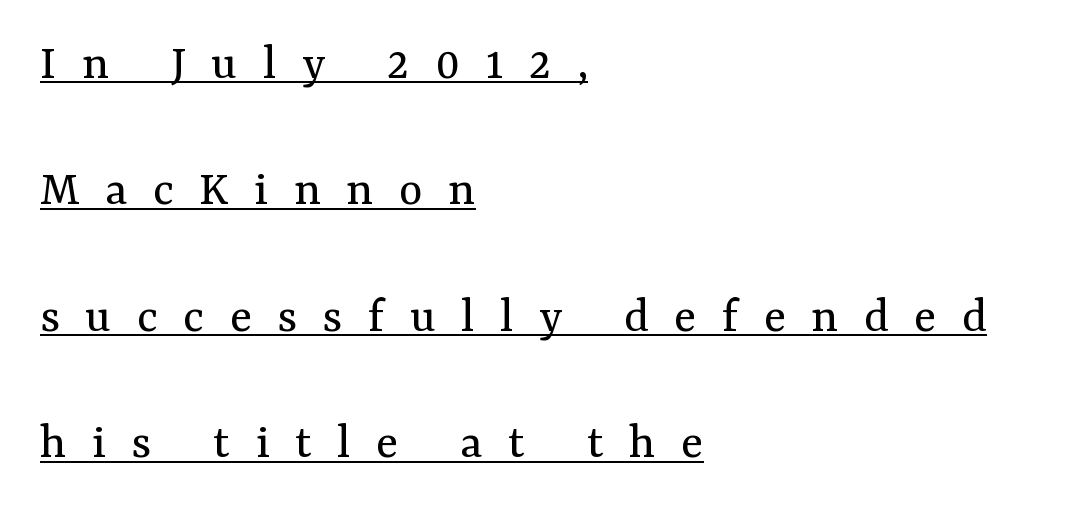
Q: Is the text bold? A: No.
Q: Is the text italic (slanted)? A: No, it is upright.
Q: Is the typeface a serif or a sans-serif typeface? A: Serif.
Q: Is the text underlined? A: Yes.
Q: How is the paragraph aligned? A: Left-aligned.
Q: Is the spacing between letters normal or unusually wide? A: Unusually wide.
Q: Is the spacing between lines tight, normal or loose? A: Loose.
Q: Width (condensed, normal, or wide)? A: Normal.
Q: Stroke contrast? A: Medium.
Q: x-height? A: Medium.
Q: Monospaced? A: No.
